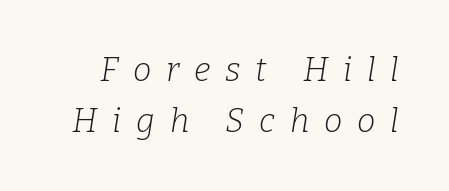
The image shows 33 px light serif type, italic (leaning right); set normal line spacing (1.54x), unusually wide letter spacing (+0.45 em), not underlined; low stroke contrast and a medium x-height.
